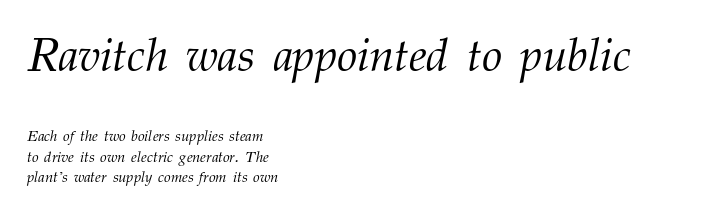
Each letter keeps its own natural width here, so spacing adapts to shape. Summary of vertical rhythm: regular, with standard interline spacing. Which chunk is bigger? The first one — the top block dwarfs the bottom. The passage shown leans; its letterforms are oblique. Does the type have serifs? Yes, each stem ends in a small foot. Weight: not bold — regular or lighter.
